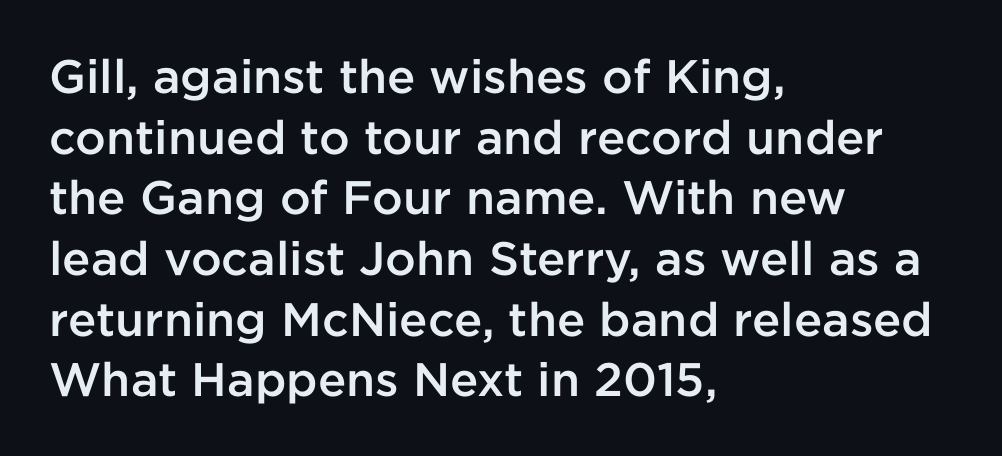
The image shows 47 px semibold sans-serif type, upright; set left-aligned, normal line spacing (1.29x), normal letter spacing, not underlined; low stroke contrast and a medium x-height.
